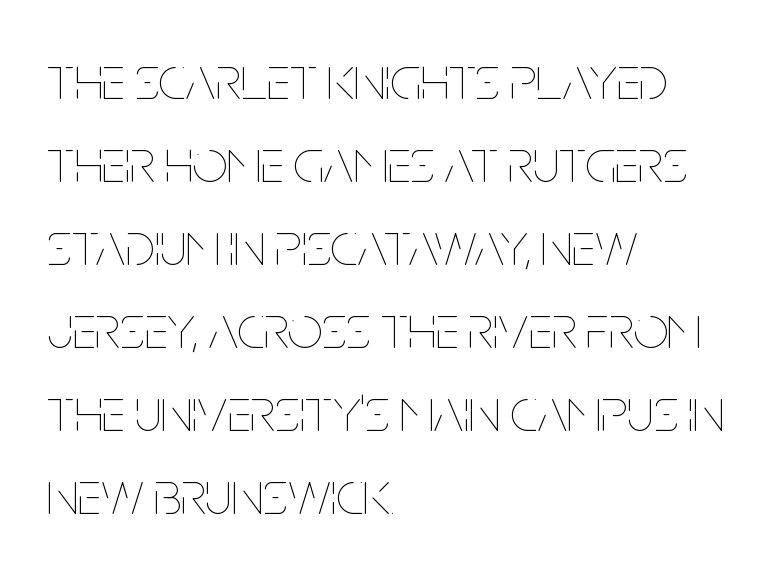
{"italic": "no", "bold": "no", "weight": "thin", "width": "condensed", "stroke_contrast": "low", "x_height": "large", "monospaced": "no", "underline": "no", "align": "left", "line_spacing": "normal", "line_spacing_ratio": 1.36, "letter_spacing": "normal", "letter_spacing_em": 0.0, "glyph_px": 61}
